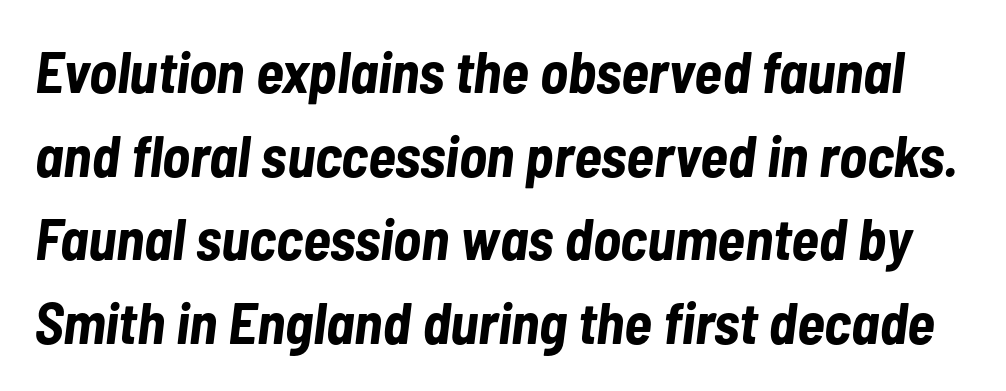
Check under the words: just untouched page. In terms of weight, the rendering is a true, heavy bold. Think of a printed novel: that variable character pitch is what you see here. The specimen reads as italic at a glance. The type is set solid horizontally, with unmodified tracking. This block has exactly the height ordinary leading produces.
